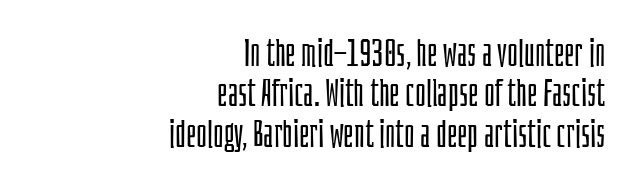
No extra ink here — the face is not bold. Looks like regular typesetting: each glyph gets only the width it needs. Posture: vertical. Line endings align vertically; line beginnings do not.
